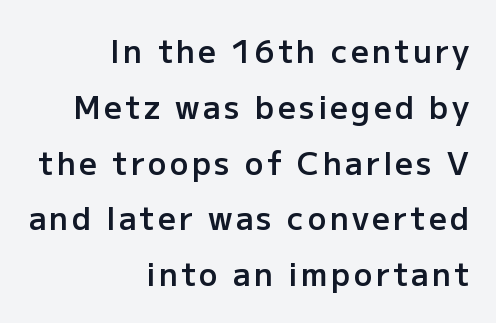
Q: Is the text bold? A: Semi-bold.
Q: Is the text italic (slanted)? A: No, it is upright.
Q: Is the typeface a serif or a sans-serif typeface? A: Sans-serif.
Q: Is the text underlined? A: No.
Q: How is the paragraph aligned? A: Right-aligned.
Q: Width (condensed, normal, or wide)? A: Normal.
Q: Stroke contrast? A: Low.
Q: x-height? A: Medium.
Q: Monospaced? A: No.
